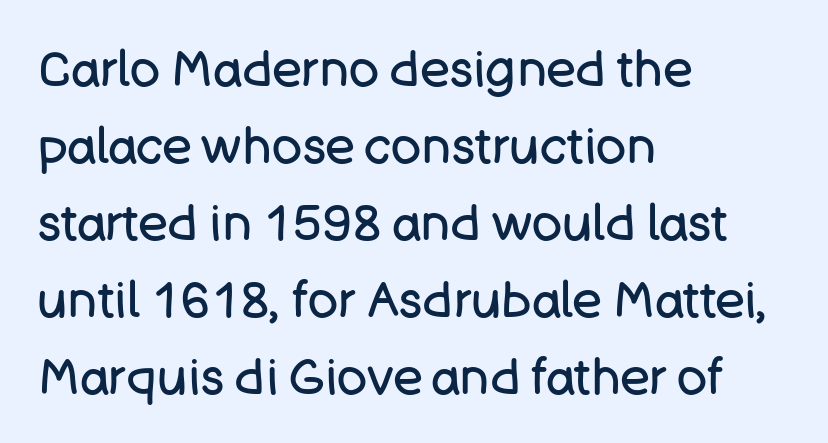
Q: Is the text bold? A: No.
Q: Is the text italic (slanted)? A: No, it is upright.
Q: Is the typeface a serif or a sans-serif typeface? A: Sans-serif.
Q: Is the text underlined? A: No.
Q: How is the paragraph aligned? A: Left-aligned.
Q: Is the spacing between letters normal or unusually wide? A: Normal.
Q: Is the spacing between lines tight, normal or loose? A: Normal.
Q: Width (condensed, normal, or wide)? A: Normal.
Q: Stroke contrast? A: Low.
Q: x-height? A: Large.
Q: Monospaced? A: No.
